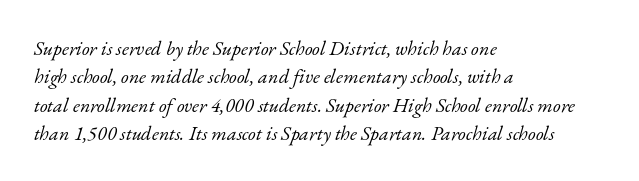
Q: Is the text bold? A: No.
Q: Is the text italic (slanted)? A: Yes, it leans right by about 17 degrees.
Q: Is the text underlined? A: No.
Q: How is the paragraph aligned? A: Left-aligned.
Q: Is the spacing between letters normal or unusually wide? A: Normal.
Q: Is the spacing between lines tight, normal or loose? A: Normal.
